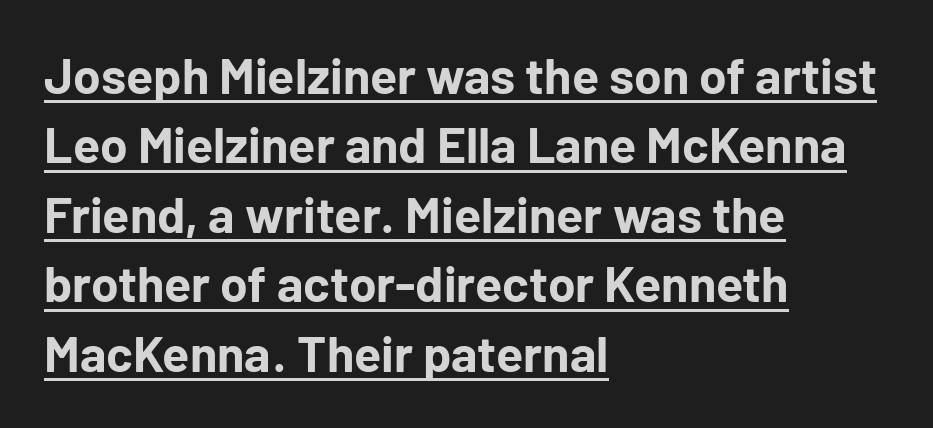
This sample uses an upright cut, with every glyph sitting square on the baseline. You could not count columns in this text — the font is proportionally spaced. The horizontal fit of the characters is conventional and even. The passage shown is emphatically bold. Horizontally, the lines are justified to the leading edge only.
